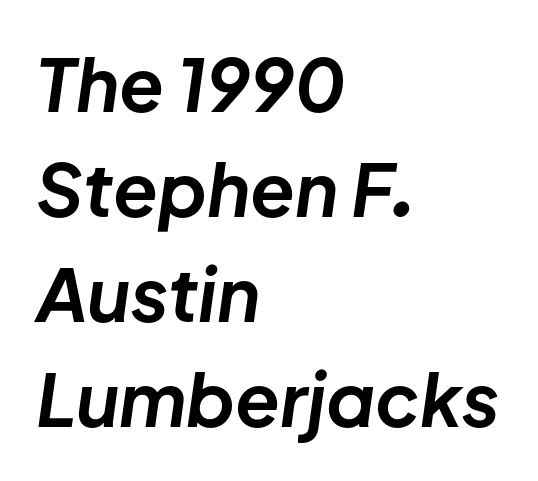
{"italic": "yes", "lean": "right", "slant_degrees": 8, "bold": "yes", "weight": "bold", "width": "normal", "stroke_contrast": "low", "x_height": "medium", "monospaced": "no", "underline": "no", "align": "left", "line_spacing": "normal", "line_spacing_ratio": 1.44, "letter_spacing": "normal", "letter_spacing_em": 0.0, "glyph_px": 73}
